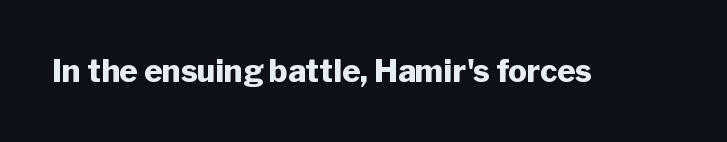
Think of a printed novel: that variable character pitch is what you see here. A roman cut, with each character standing at attention. The designer went with a sans here, leaving each stem footless. Anything drawn beneath the words? Only blank space. Characters follow at the spacing the type designer built in. The passage shown is emphatically bold.
